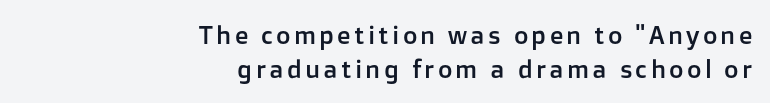
{"italic": "no", "underline": "no", "align": "right", "line_spacing": "normal", "line_spacing_ratio": 1.35, "glyph_px": 25}
